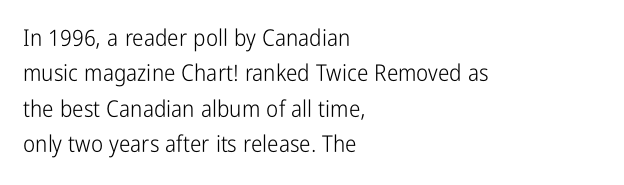
The face looks like a standard text weight, possibly lighter. Vertical strokes here are truly vertical. These lines keep a tight, regular rhythm from letter to letter. Leading matches the norm, producing a regular column. Left-aligned paragraph, ragged on the right. The space directly below the letters is spotless.
